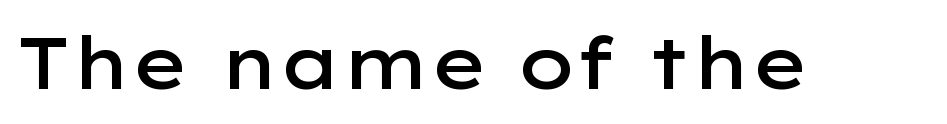
The image shows 73 px semibold, wide sans-serif type, upright; set normal letter spacing, not underlined; low stroke contrast and a medium x-height.
